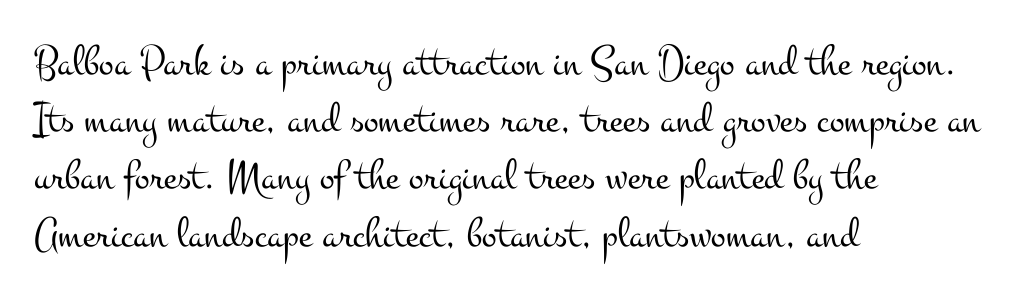
The image shows 44 px light, wide type; set left-aligned, normal line spacing (1.3x), normal letter spacing, not underlined; medium stroke contrast and a small x-height.
